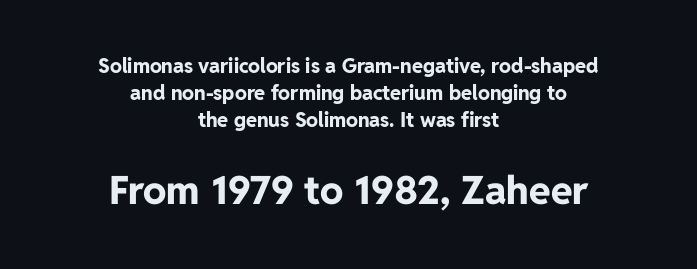
This sample is center-justified, so both line endings float freely. The typography opts for an upright posture over an oblique one. These two chunks differ in scale, with the bottom chunk taking the larger measure. Every letter is thick-stroked: bold, no question. Nobody touched the tracking dial on this one. Looks like regular typesetting: each glyph gets only the width it needs.
